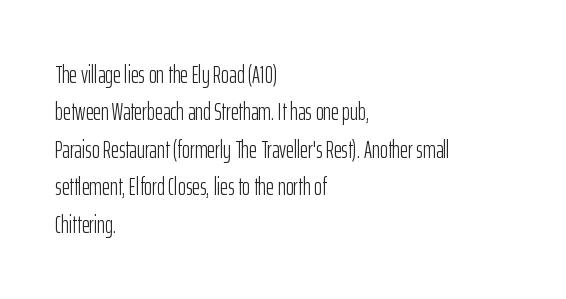
{"italic": "no", "bold": "no", "underline": "no", "align": "left", "line_spacing": "normal", "line_spacing_ratio": 1.56, "letter_spacing": "normal", "letter_spacing_em": 0.0, "glyph_px": 24}
